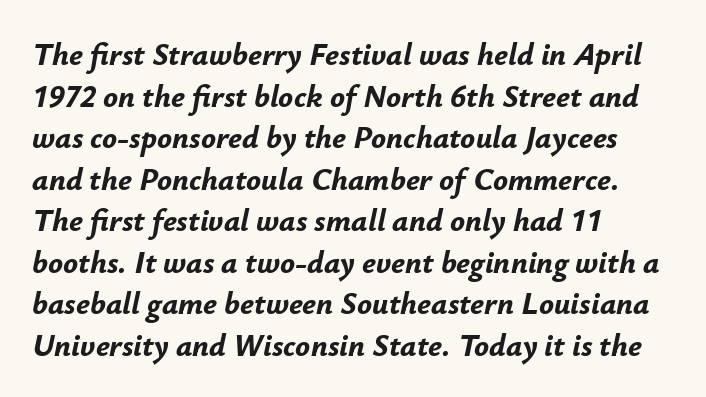
The image shows 31 px bold type, italic (leaning right); set left-aligned, normal line spacing (1.34x), normal letter spacing, not underlined; low stroke contrast and a small x-height.
